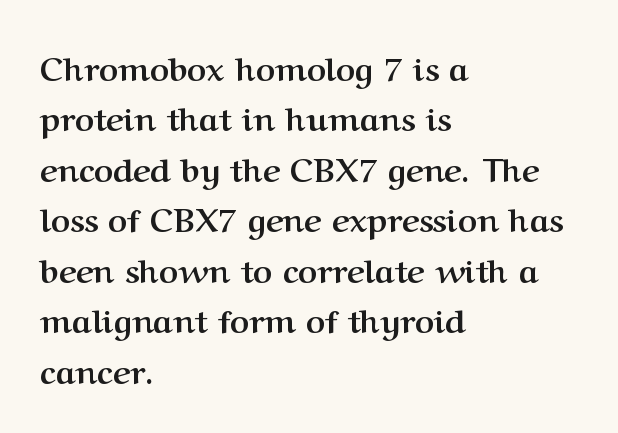
{"serif": "yes", "italic": "no", "bold": "yes", "weight": "semibold", "width": "normal", "stroke_contrast": "medium", "x_height": "medium", "monospaced": "no", "underline": "no", "align": "left", "line_spacing": "normal", "line_spacing_ratio": 1.53, "letter_spacing": "normal", "letter_spacing_em": 0.0, "glyph_px": 33}
